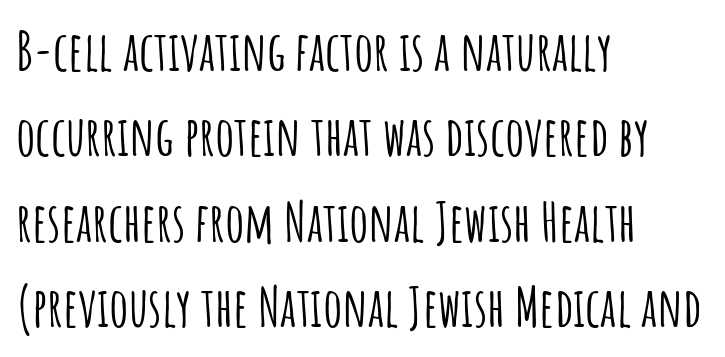
The image shows 54 px condensed sans-serif type, upright; set left-aligned, normal line spacing (1.58x), normal letter spacing, not underlined; low stroke contrast and a large x-height.
